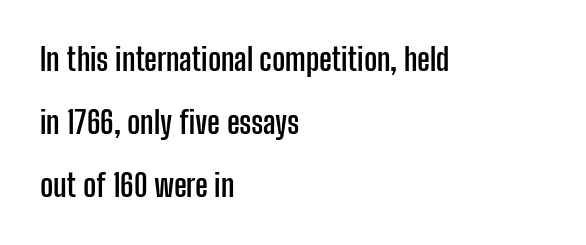
The image shows 31 px semibold, condensed sans-serif type, upright; set left-aligned, loose line spacing (2.04x), normal letter spacing, not underlined; low stroke contrast and a medium x-height.
